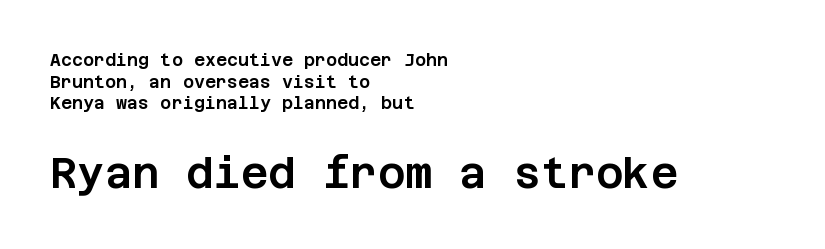
{"serif": "no", "italic": "no", "width": "normal", "stroke_contrast": "low", "x_height": "large", "underline": "no", "align": "left", "line_spacing": "normal", "line_spacing_ratio": 1.27, "letter_spacing": "normal", "letter_spacing_em": 0.0, "larger_block": "second", "size_ratio": 2.47, "glyph_px": 42}
